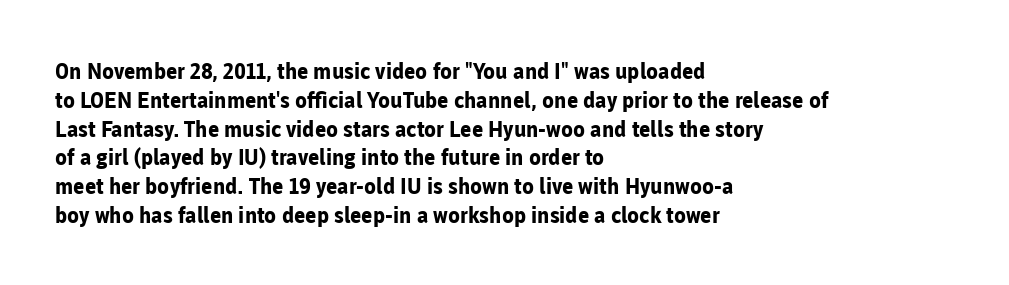
{"italic": "no", "bold": "yes", "underline": "no", "align": "left", "line_spacing": "normal", "line_spacing_ratio": 1.31, "letter_spacing": "normal", "letter_spacing_em": 0.0, "glyph_px": 22}
